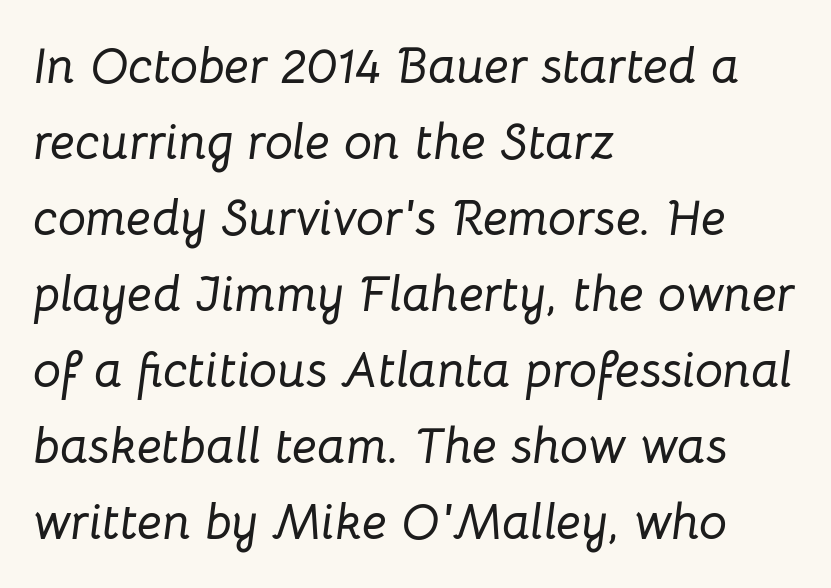
Reading down the column, the eye jumps a familiar distance to each next line. Tracking value appears to be zero — textbook default spacing. The typesetter chose a ragged-right arrangement here. This sample has the flowing, uneven cadence of proportional lettering.
